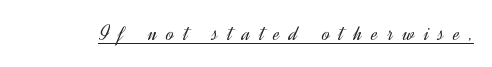
Q: Is the text bold? A: No.
Q: Is the text italic (slanted)? A: Yes.
Q: Is the text underlined? A: Yes.
Q: Is the spacing between letters normal or unusually wide? A: Unusually wide.
